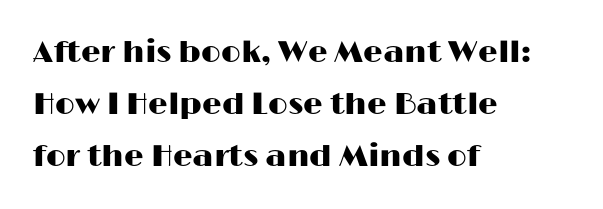
The image shows 31 px wide sans-serif type, upright; set left-aligned, normal line spacing (1.67x), normal letter spacing, not underlined; high stroke contrast and a medium x-height.
